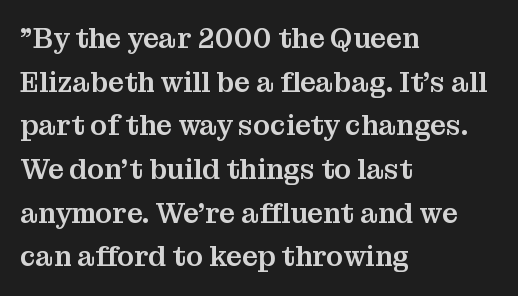
The image shows 28 px serif type, upright; set left-aligned, normal line spacing (1.56x), normal letter spacing, not underlined; medium stroke contrast and a medium x-height.
